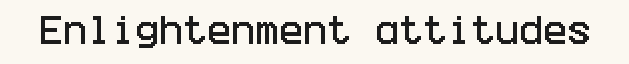
A clean baseline with only descenders dipping below it. A typesetter would mark this as roman, not italic. Spacing between characters is what you'd get straight out of the box. Nothing sits at the stroke ends, so this counts as sans-serif.
